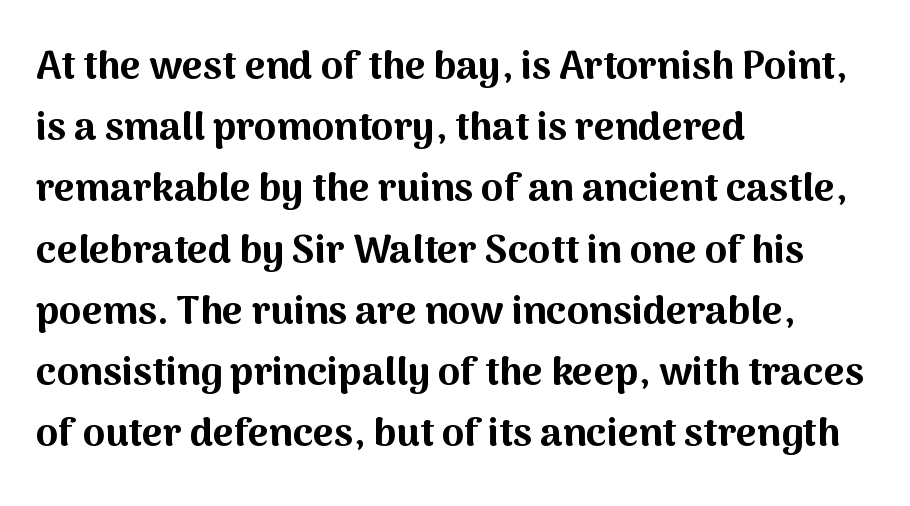
The image shows 40 px bold sans-serif type, upright; set left-aligned, normal line spacing (1.53x), normal letter spacing, not underlined; medium stroke contrast and a medium x-height.
